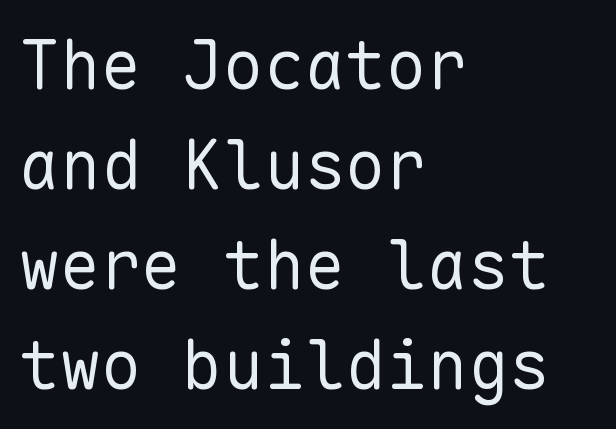
The image shows 68 px regular-weight sans-serif type, upright, monospaced; set left-aligned, normal line spacing (1.47x), normal letter spacing, not underlined; low stroke contrast and a medium x-height.
